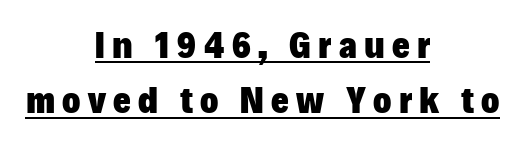
{"serif": "no", "italic": "no", "bold": "yes", "weight": "heavy", "width": "normal", "stroke_contrast": "low", "x_height": "medium", "monospaced": "no", "underline": "yes", "align": "center", "line_spacing": "normal", "line_spacing_ratio": 1.46, "glyph_px": 38}
